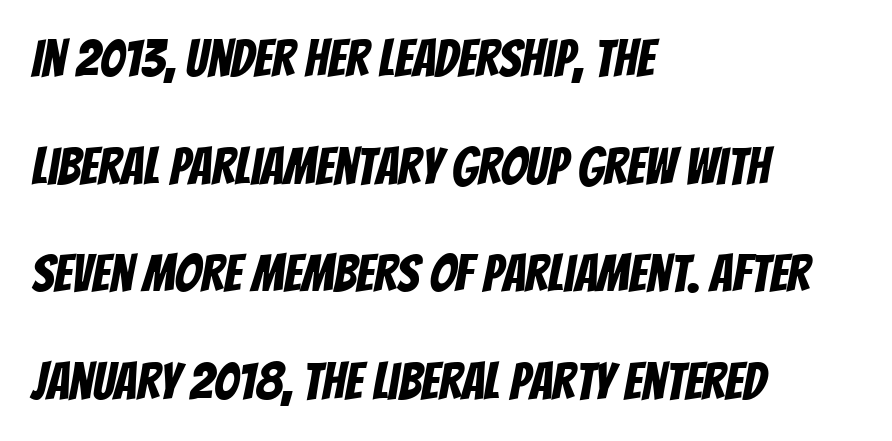
Typeset ragged right — the left edge is the straight one. Is this a sans? Yes — the strokes have no serifs. The rendering keeps characters at their native spacing. Check under the words: just untouched page.
